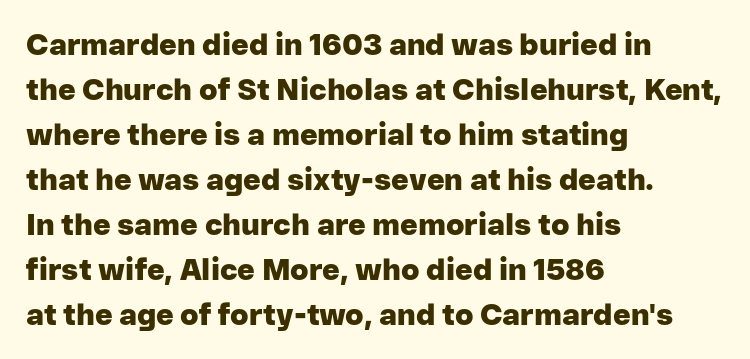
Q: Is the text bold? A: Yes.
Q: Is the text italic (slanted)? A: No, it is upright.
Q: Is the typeface a serif or a sans-serif typeface? A: Sans-serif.
Q: Is the text underlined? A: No.
Q: How is the paragraph aligned? A: Left-aligned.
Q: Is the spacing between letters normal or unusually wide? A: Normal.
Q: Is the spacing between lines tight, normal or loose? A: Normal.
Q: Width (condensed, normal, or wide)? A: Normal.
Q: Stroke contrast? A: Low.
Q: x-height? A: Medium.
Q: Monospaced? A: No.
